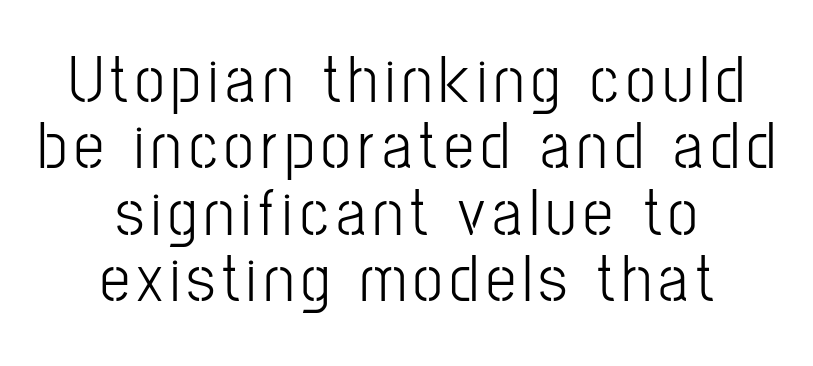
Q: Is the text bold? A: No.
Q: Is the text italic (slanted)? A: No, it is upright.
Q: Is the typeface a serif or a sans-serif typeface? A: Sans-serif.
Q: Is the text underlined? A: No.
Q: How is the paragraph aligned? A: Centered.
Q: Is the spacing between lines tight, normal or loose? A: Tight.
Q: Width (condensed, normal, or wide)? A: Condensed.
Q: Stroke contrast? A: Low.
Q: x-height? A: Medium.
Q: Monospaced? A: No.
